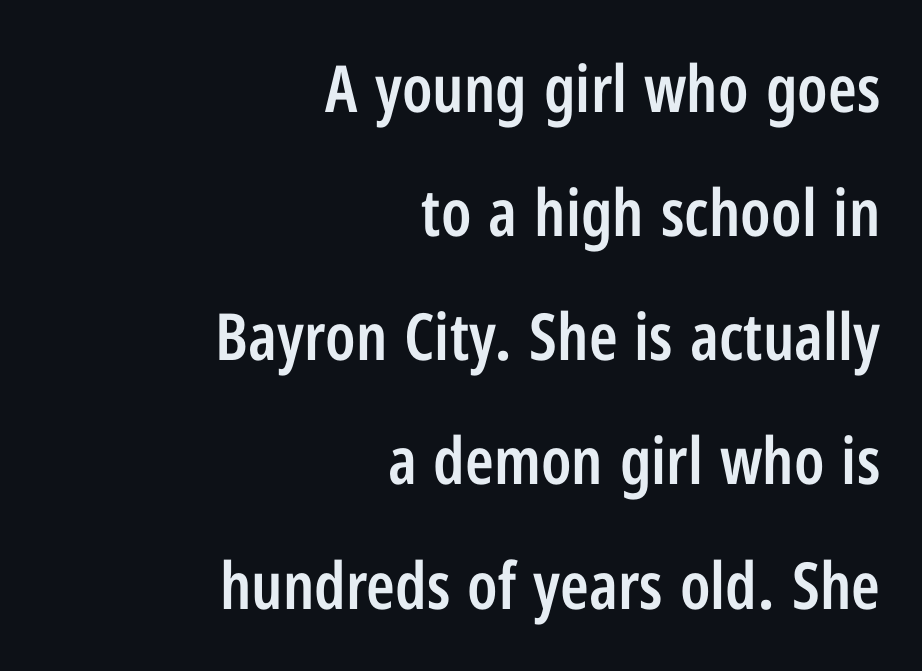
The image shows 65 px semibold, condensed sans-serif type, upright; set right-aligned, loose line spacing (1.91x), normal letter spacing, not underlined; low stroke contrast and a medium x-height.
